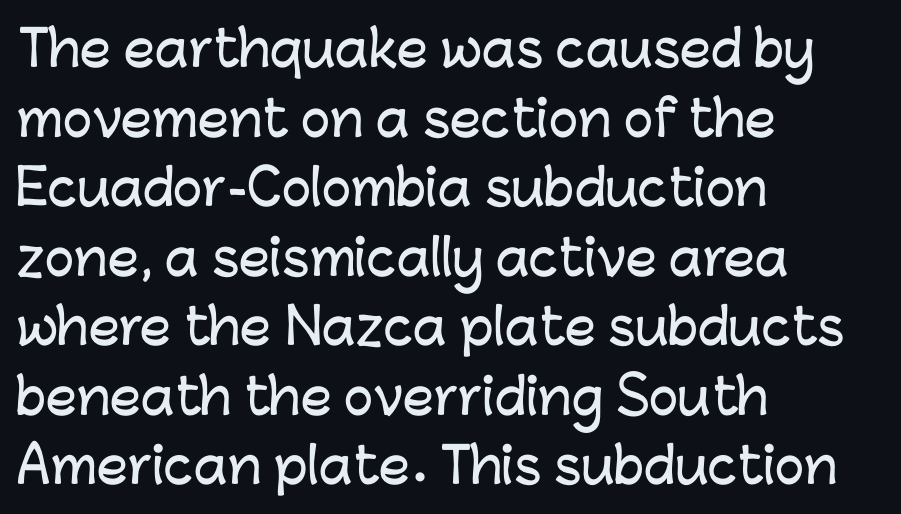
Tracking value appears to be zero — textbook default spacing. In terms of posture, this sample is upright. Think of a printed novel: that variable character pitch is what you see here. Examine the stroke ends and you'll find no serifs. Does the leading feel generous? No, just average. Clear beneath every line of the passage.
